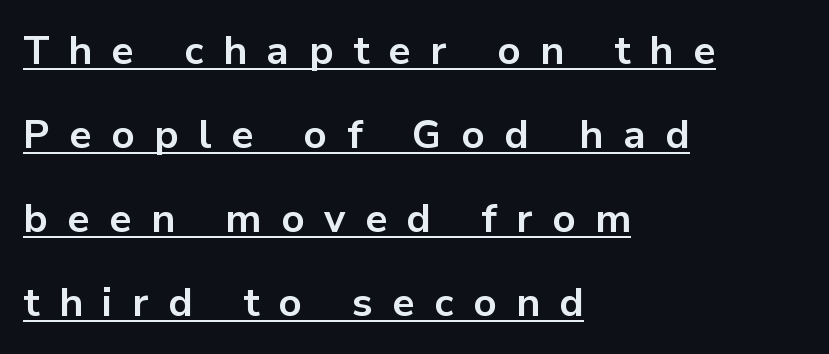
If you measured baseline to baseline, you'd find a long distance. The face used here is a sans, in the tradition of grotesques and geometrics. Heavy-handed strokes throughout: this text is bold. The tracking reads as deliberately expanded to a designer's eye.
